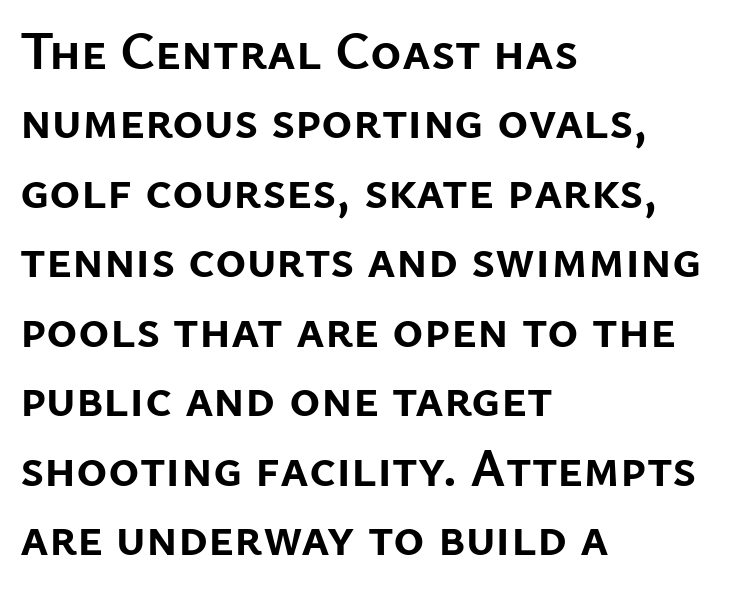
The image shows 53 px semibold sans-serif type, upright; set left-aligned, normal line spacing (1.31x), normal letter spacing, not underlined; low stroke contrast and a medium x-height.
